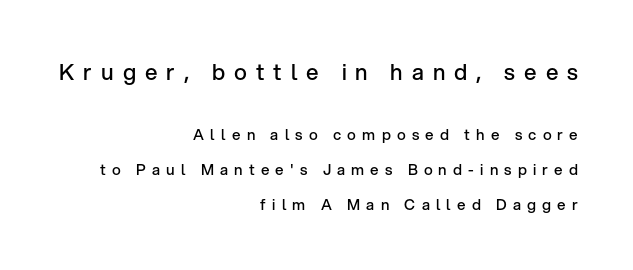
{"italic": "no", "bold": "semi", "underline": "no", "align": "right", "line_spacing": "loose", "line_spacing_ratio": 2.31, "letter_spacing": "wide", "letter_spacing_em": 0.41, "larger_block": "first", "size_ratio": 1.47, "glyph_px": 22}
